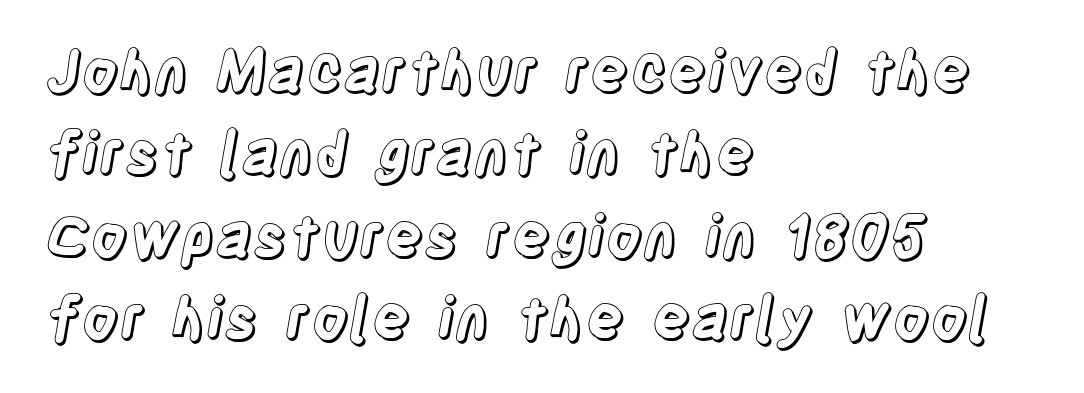
{"width": "condensed", "x_height": "large", "monospaced": "no", "underline": "no", "align": "left", "line_spacing": "normal", "line_spacing_ratio": 1.42, "letter_spacing": "normal", "letter_spacing_em": 0.0, "glyph_px": 58}
